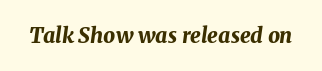
{"italic": "yes", "lean": "right", "slant_degrees": 8, "bold": "yes", "underline": "no", "letter_spacing": "normal", "letter_spacing_em": 0.0, "glyph_px": 21}
